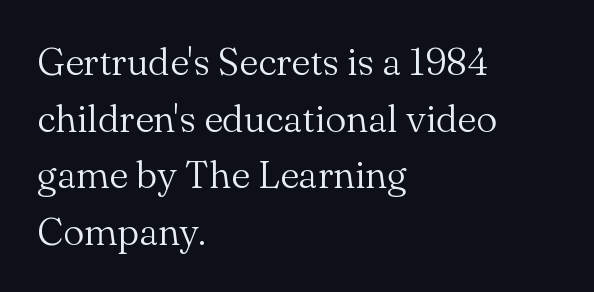
This sample keeps an unexceptional amount of space between lines. The rendering keeps characters at their native spacing. The typeface has the unassuming heft of standard copy or less. One-word summary of the alignment: left.
